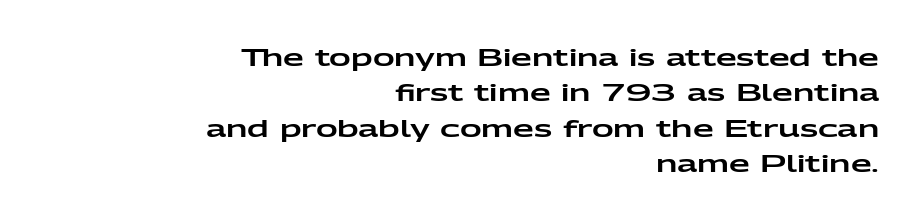
In terms of posture, this sample is upright. One glance says typical: line gaps are just what's usual. Reading down the block, your eye finds every line finishing at a fixed right position. The space beneath each line is pristine and unruled. Words appear dense and cohesive because spacing is normal.
